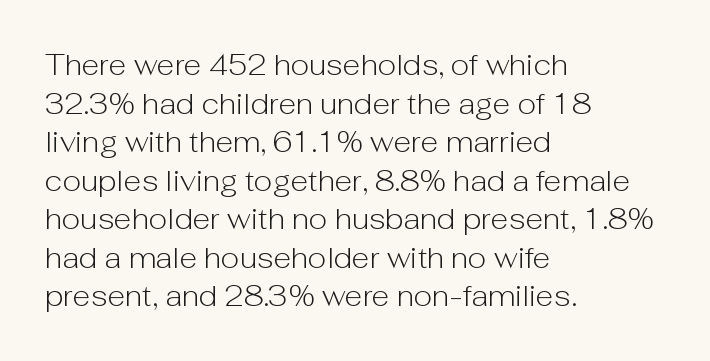
Q: Is the text bold? A: No.
Q: Is the text italic (slanted)? A: No, it is upright.
Q: Is the typeface a serif or a sans-serif typeface? A: Sans-serif.
Q: Is the text underlined? A: No.
Q: How is the paragraph aligned? A: Left-aligned.
Q: Is the spacing between letters normal or unusually wide? A: Normal.
Q: Is the spacing between lines tight, normal or loose? A: Normal.
Q: Width (condensed, normal, or wide)? A: Normal.
Q: Stroke contrast? A: Low.
Q: x-height? A: Medium.
Q: Monospaced? A: No.
